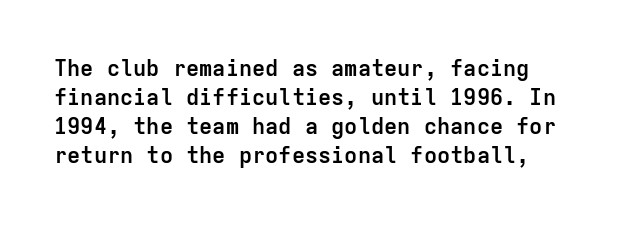
The space beneath each line is pristine and unruled. Tracking here is standard; glyphs follow each other at the usual distance. Italic: no, the glyphs are upright roman. Heft: maximum for text — a bold.
